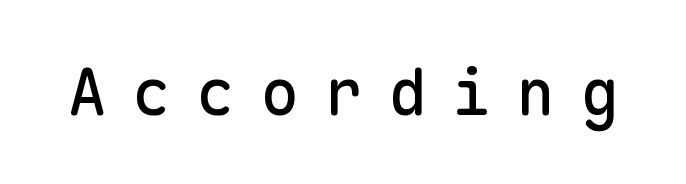
{"serif": "no", "italic": "no", "width": "normal", "stroke_contrast": "low", "x_height": "medium", "monospaced": "yes", "underline": "no", "letter_spacing": "wide", "letter_spacing_em": 0.4, "glyph_px": 64}
